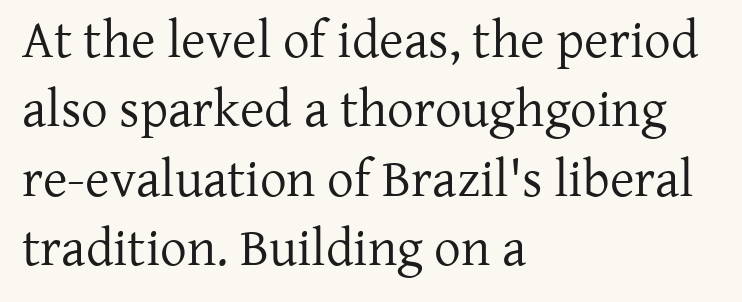
{"serif": "yes", "italic": "no", "bold": "no", "weight": "regular", "width": "normal", "stroke_contrast": "low", "x_height": "medium", "monospaced": "no", "underline": "no", "align": "left", "line_spacing": "normal", "line_spacing_ratio": 1.31, "letter_spacing": "normal", "letter_spacing_em": 0.0, "glyph_px": 53}
